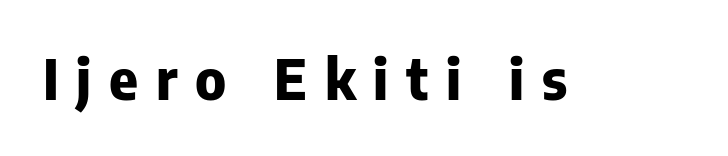
Upright lettering throughout. You'd pick this weight for a headline — it's a proper bold. Do the characters align in a grid? No, the font is proportional. The gaps between neighbouring characters are conspicuously large.
